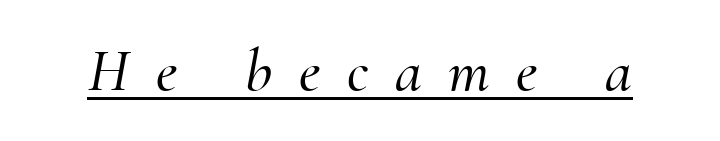
{"serif": "yes", "italic": "yes", "lean": "right", "slant_degrees": 10, "width": "normal", "stroke_contrast": "medium", "x_height": "small", "monospaced": "no", "underline": "yes", "letter_spacing": "wide", "letter_spacing_em": 0.44, "glyph_px": 61}
